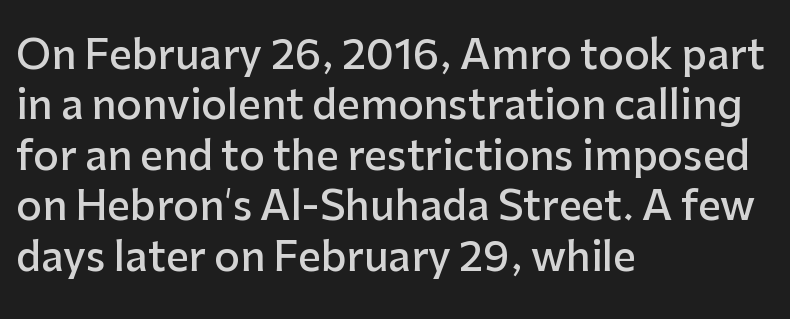
Q: Is the text bold? A: Semi-bold.
Q: Is the text italic (slanted)? A: No, it is upright.
Q: Is the typeface a serif or a sans-serif typeface? A: Sans-serif.
Q: Is the text underlined? A: No.
Q: How is the paragraph aligned? A: Left-aligned.
Q: Is the spacing between letters normal or unusually wide? A: Normal.
Q: Is the spacing between lines tight, normal or loose? A: Normal.
Q: Width (condensed, normal, or wide)? A: Normal.
Q: Stroke contrast? A: Low.
Q: x-height? A: Medium.
Q: Monospaced? A: No.
